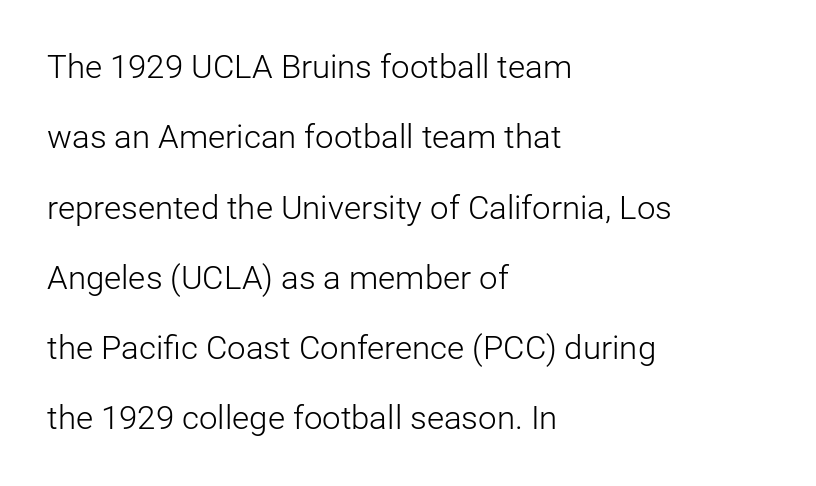
I'd call this a sans setting — the letters go barefoot. Style check: upright. Vertically, the passage feels expansive, rows floating well apart. Looks like regular typesetting: each glyph gets only the width it needs. Compared with a typical body face, this is equally light or lighter still. Compared with a centered layout, this one pins lines to the left instead.
